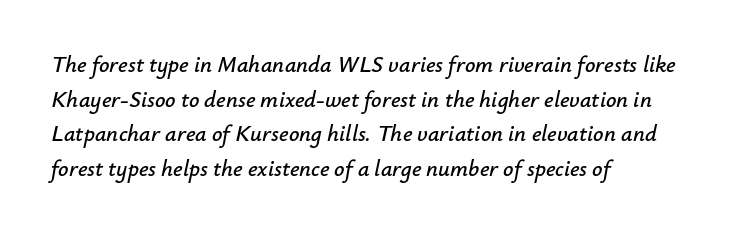
The image shows 23 px text type, italic (leaning right); set left-aligned, normal line spacing (1.51x), normal letter spacing, not underlined.
